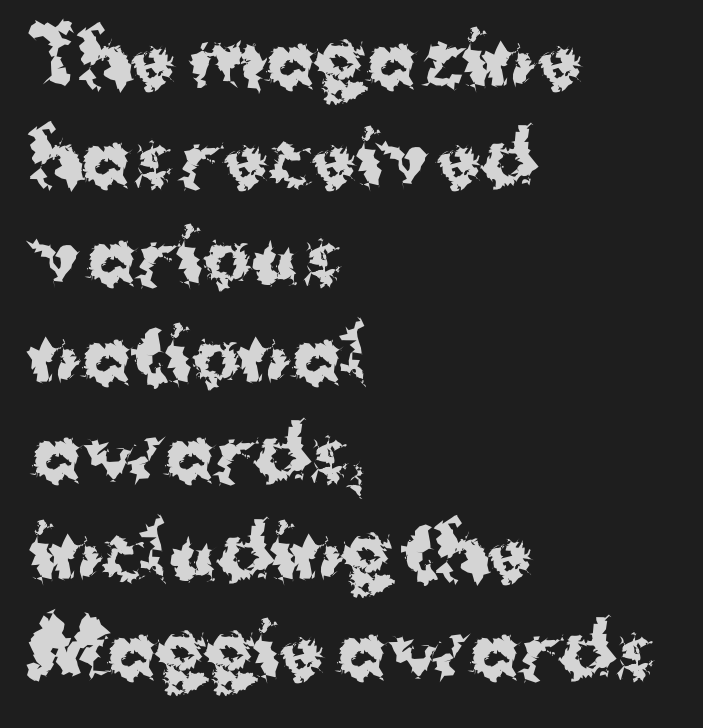
{"serif": "no", "italic": "no", "bold": "yes", "weight": "bold", "width": "normal", "stroke_contrast": "medium", "x_height": "medium", "monospaced": "no", "underline": "no", "align": "left", "line_spacing": "normal", "line_spacing_ratio": 1.35, "letter_spacing": "normal", "letter_spacing_em": 0.0, "glyph_px": 73}
